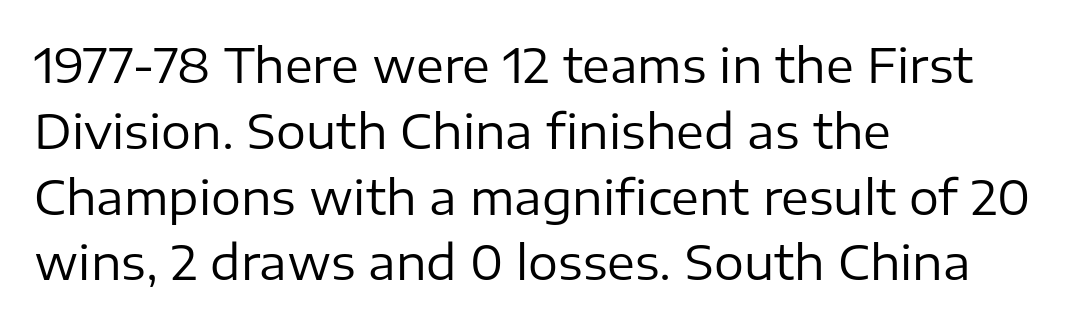
{"serif": "no", "italic": "no", "bold": "no", "weight": "regular", "width": "normal", "stroke_contrast": "low", "x_height": "medium", "monospaced": "no", "underline": "no", "align": "left", "line_spacing": "normal", "line_spacing_ratio": 1.4, "letter_spacing": "normal", "letter_spacing_em": 0.0, "glyph_px": 47}
